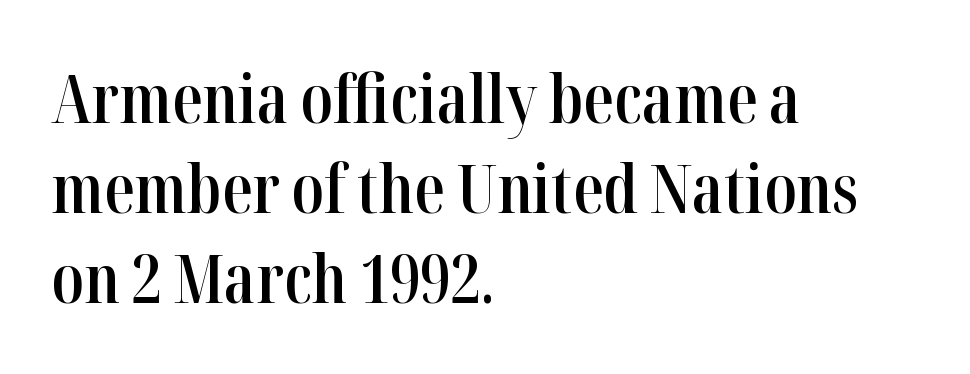
The face used here is proportionally spaced, like ordinary book or web type. Whoever set this chose a conventional vertical rhythm. The lettering holds an erect, upright posture throughout. Beneath every word, the page is bare. You could call the tracking neutral — neither tight nor loose.
